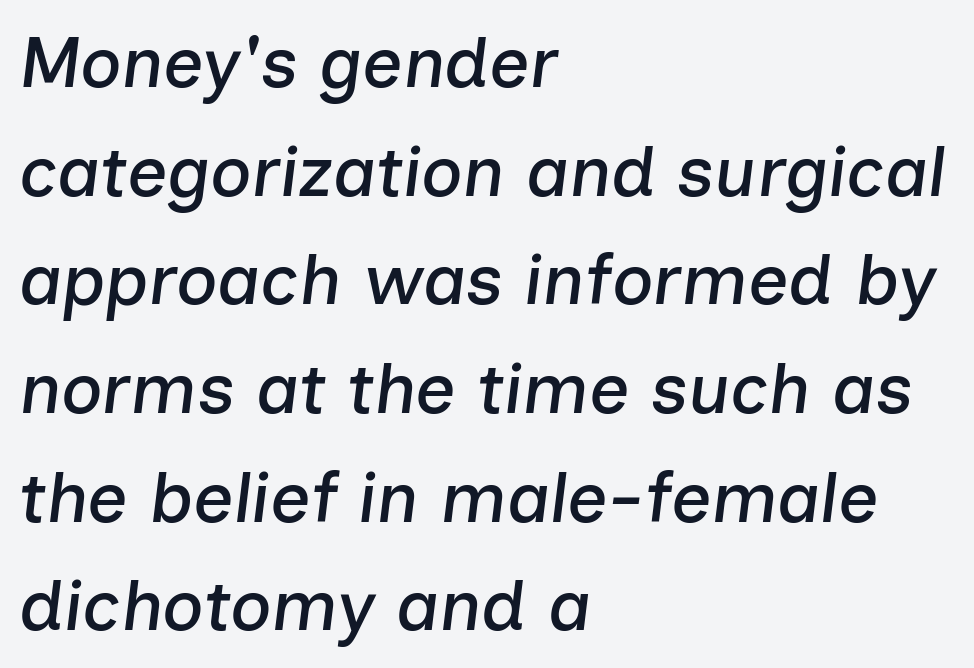
Q: Is the text italic (slanted)? A: Yes, it leans right by about 7 degrees.
Q: Is the text underlined? A: No.
Q: How is the paragraph aligned? A: Left-aligned.
Q: Is the spacing between letters normal or unusually wide? A: Normal.
Q: Is the spacing between lines tight, normal or loose? A: Normal.
Q: Width (condensed, normal, or wide)? A: Normal.
Q: Stroke contrast? A: Low.
Q: x-height? A: Medium.
Q: Monospaced? A: No.
